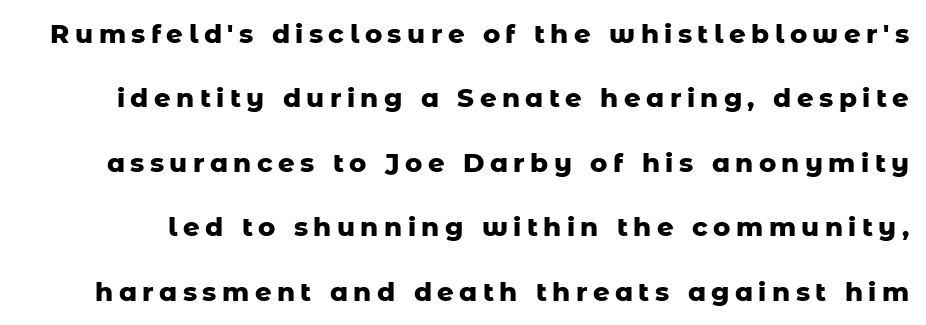
The image shows 26 px bold type, upright; set loose line spacing (2.48x), unusually wide letter spacing (+0.21 em), not underlined.
